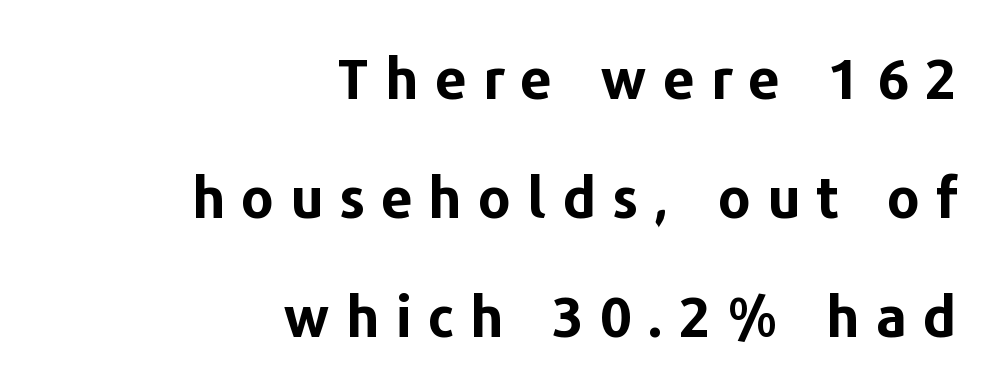
The image shows 57 px bold sans-serif type, upright; set right-aligned, loose line spacing (2.09x), unusually wide letter spacing (+0.28 em), not underlined; low stroke contrast and a medium x-height.
